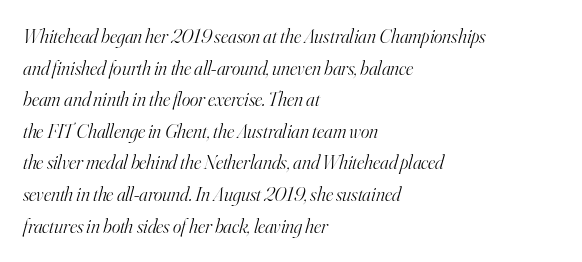
The image shows 20 px text type, italic (leaning right); set left-aligned, normal line spacing (1.58x), normal letter spacing, not underlined.
